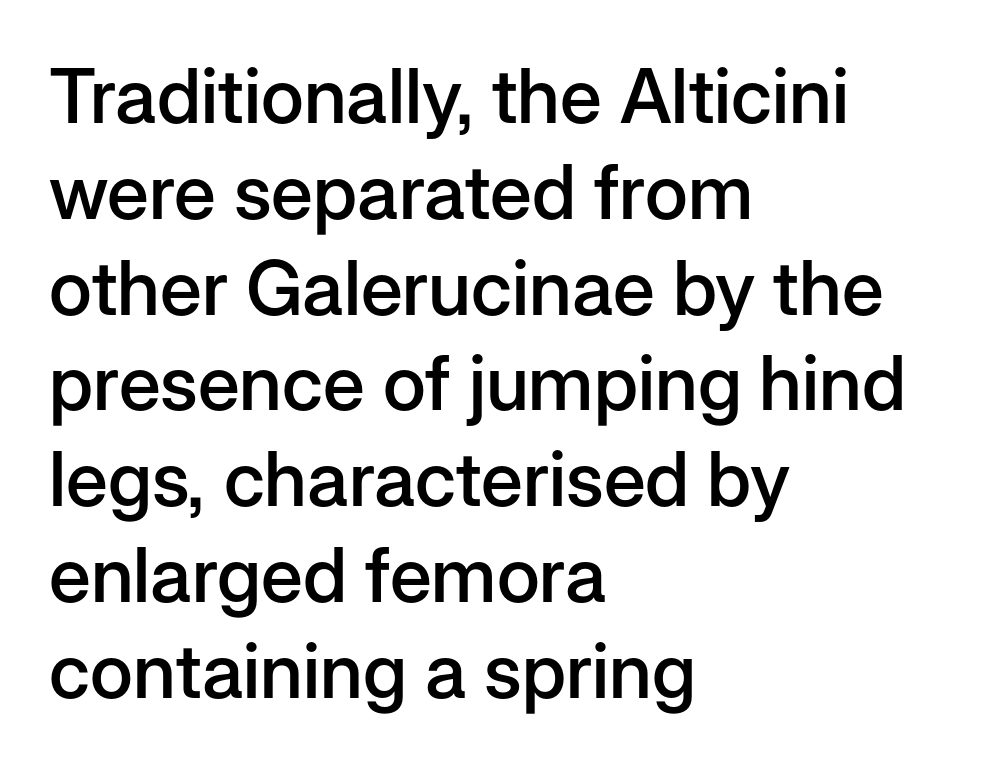
Q: Is the text bold? A: Semi-bold.
Q: Is the text italic (slanted)? A: No, it is upright.
Q: Is the typeface a serif or a sans-serif typeface? A: Sans-serif.
Q: Is the text underlined? A: No.
Q: How is the paragraph aligned? A: Left-aligned.
Q: Is the spacing between letters normal or unusually wide? A: Normal.
Q: Is the spacing between lines tight, normal or loose? A: Normal.
Q: Width (condensed, normal, or wide)? A: Normal.
Q: Stroke contrast? A: Low.
Q: x-height? A: Medium.
Q: Monospaced? A: No.
